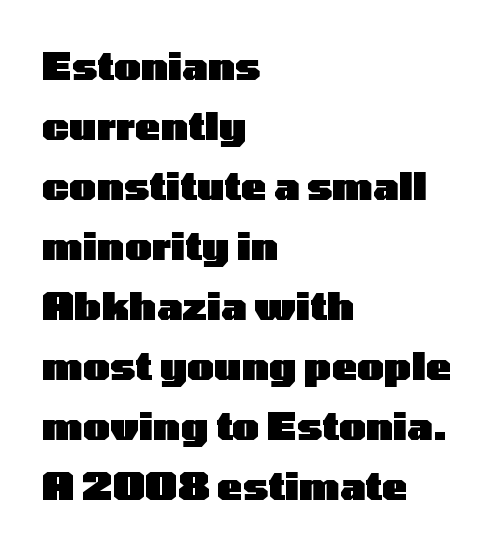
{"serif": "no", "italic": "no", "bold": "yes", "weight": "heavy", "width": "wide", "stroke_contrast": "low", "x_height": "medium", "monospaced": "no", "underline": "no", "align": "left", "line_spacing": "normal", "line_spacing_ratio": 1.58, "letter_spacing": "normal", "letter_spacing_em": 0.0, "glyph_px": 38}
